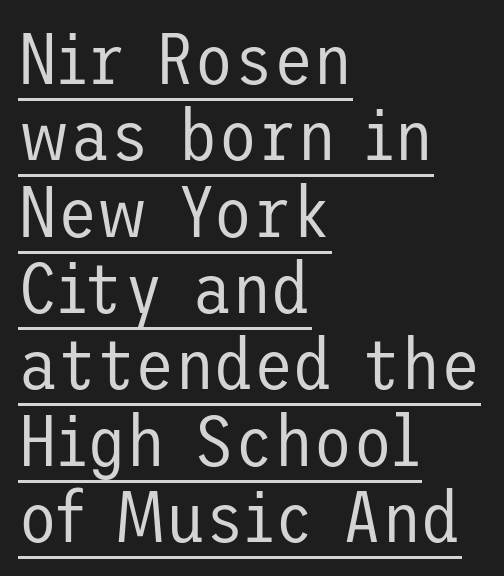
The image shows 72 px regular-weight sans-serif type, upright; set left-aligned, tight line spacing (1.06x), normal letter spacing, underlined; low stroke contrast and a medium x-height.
